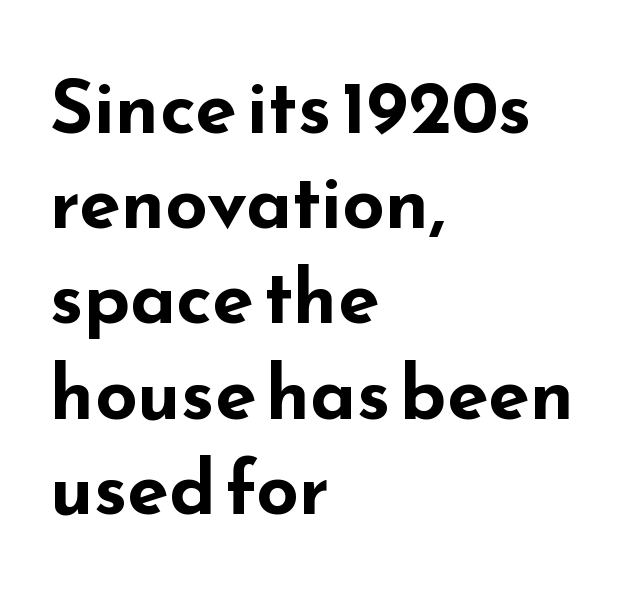
The image shows 75 px bold, wide sans-serif type, upright; set left-aligned, normal line spacing (1.27x), normal letter spacing, not underlined; low stroke contrast and a small x-height.
